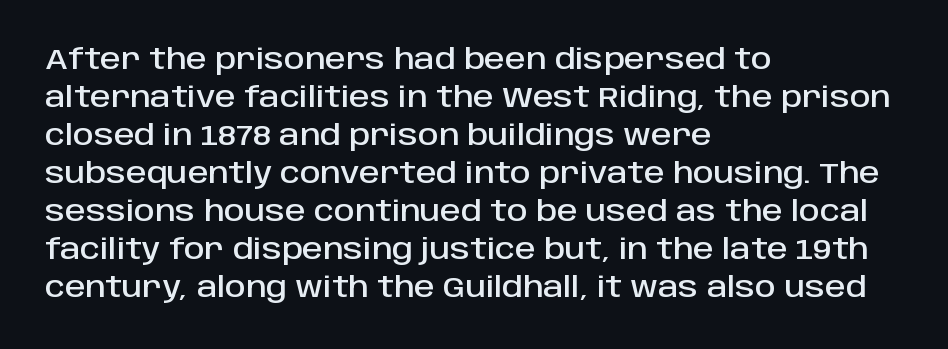
The image shows 29 px sans-serif type, upright; set left-aligned, normal line spacing (1.31x), normal letter spacing, not underlined; low stroke contrast and a large x-height.
